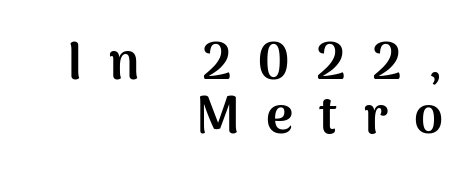
Tracking value appears strongly positive — letters spread wide. A full-strength bold gives these letters their thick strokes. Each line ends at the same right margin while the left side varies. The leading is snug, giving the passage a crowded texture. Is there any slant? The stems are plumb.
